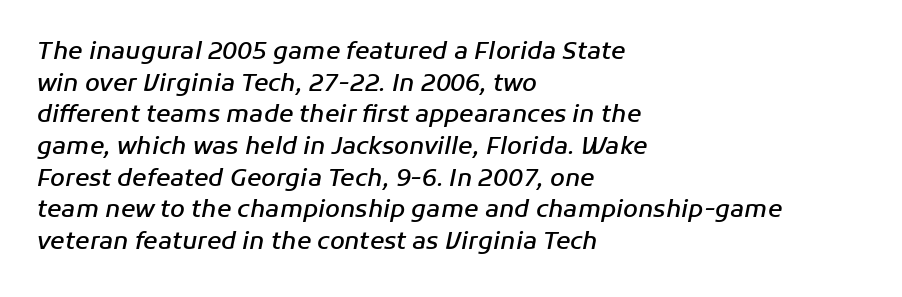
Q: Is the text bold? A: Semi-bold.
Q: Is the text italic (slanted)? A: Yes, it leans right by about 11 degrees.
Q: Is the text underlined? A: No.
Q: How is the paragraph aligned? A: Left-aligned.
Q: Is the spacing between letters normal or unusually wide? A: Normal.
Q: Is the spacing between lines tight, normal or loose? A: Normal.
